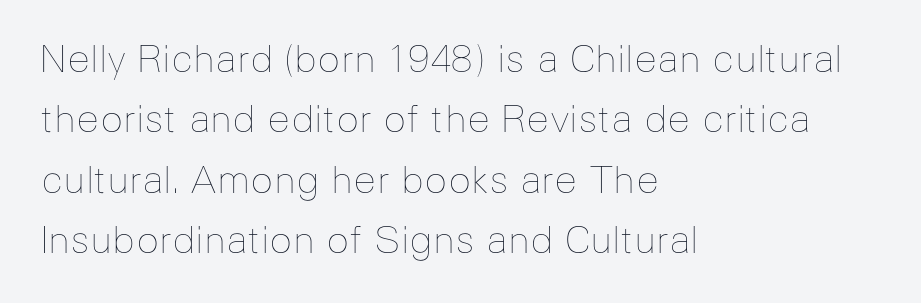
{"italic": "no", "bold": "no", "weight": "thin", "width": "normal", "stroke_contrast": "low", "x_height": "medium", "monospaced": "no", "underline": "no", "align": "left", "line_spacing": "normal", "line_spacing_ratio": 1.59, "letter_spacing": "normal", "letter_spacing_em": 0.0, "glyph_px": 38}
